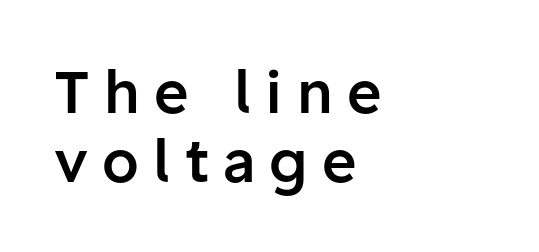
The image shows 59 px semibold sans-serif type, upright; set left-aligned, line spacing 1.17x, unusually wide letter spacing (+0.24 em), not underlined; low stroke contrast and a medium x-height.
